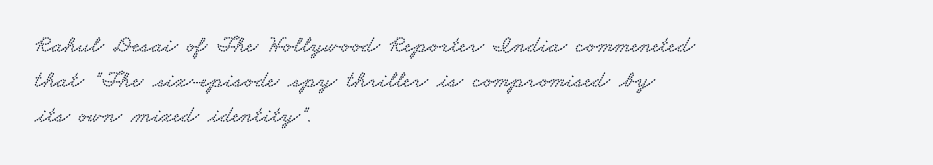
Q: Is the text underlined? A: No.
Q: How is the paragraph aligned? A: Left-aligned.
Q: Is the spacing between letters normal or unusually wide? A: Normal.
Q: Is the spacing between lines tight, normal or loose? A: Normal.
